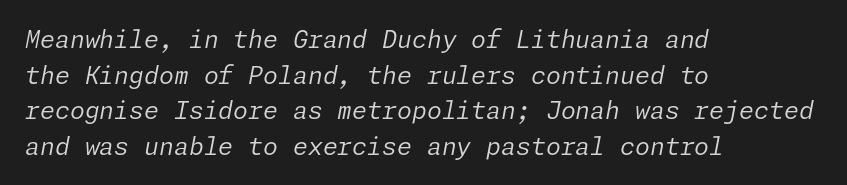
The image shows 24 px text type, italic (leaning right); set left-aligned, normal line spacing (1.48x), normal letter spacing, not underlined.
